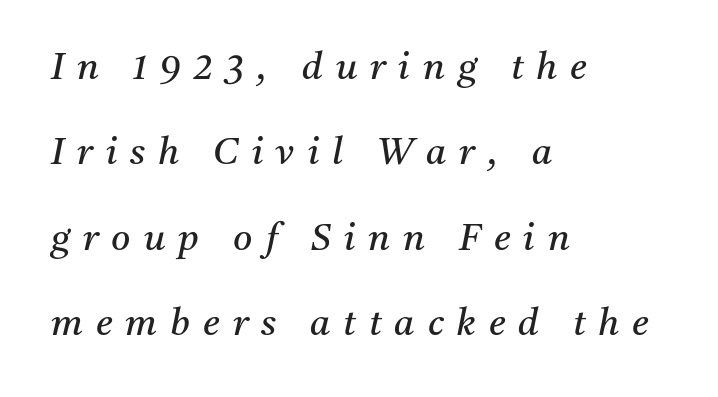
The words here are not underlined. Observe the wide spacing: letters keep a clear distance from each other. This is serif lettering, the kind often seen in printed books. An italicized treatment has been applied to the whole sample.
